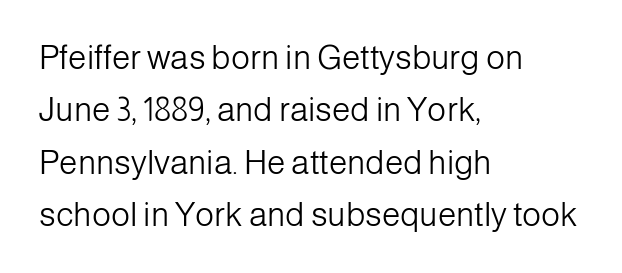
The image shows 33 px light sans-serif type, upright; set left-aligned, normal line spacing (1.59x), normal letter spacing, not underlined; low stroke contrast and a medium x-height.
